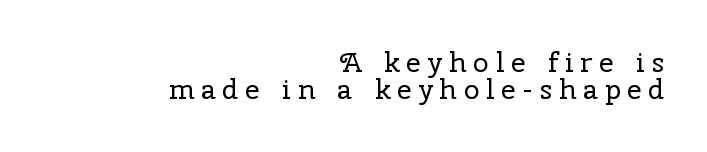
The image shows 28 px regular-weight serif type, upright; set right-aligned, tight line spacing (0.98x), unusually wide letter spacing (+0.25 em), not underlined; low stroke contrast and a medium x-height.
